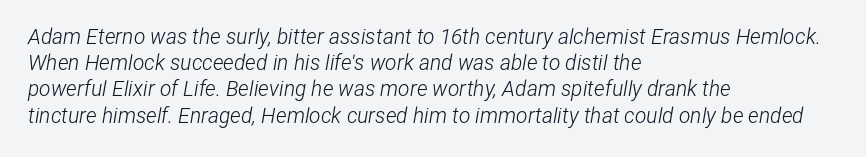
Q: Is the text bold? A: No.
Q: Is the text italic (slanted)? A: Yes, it leans right by about 12 degrees.
Q: Is the text underlined? A: No.
Q: How is the paragraph aligned? A: Left-aligned.
Q: Is the spacing between letters normal or unusually wide? A: Normal.
Q: Is the spacing between lines tight, normal or loose? A: Normal.
